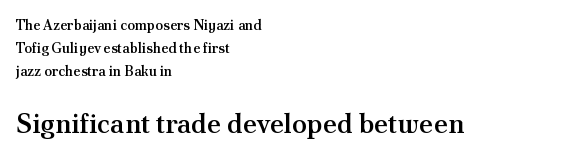
Q: Is the text bold? A: Semi-bold.
Q: Is the text italic (slanted)? A: No, it is upright.
Q: Is the text underlined? A: No.
Q: How is the paragraph aligned? A: Left-aligned.
Q: Is the spacing between letters normal or unusually wide? A: Normal.
Q: Is the spacing between lines tight, normal or loose? A: Normal.
Q: Which block of text is set in a larger size, the first (top) or the second (bottom)? A: The second (bottom) one.
